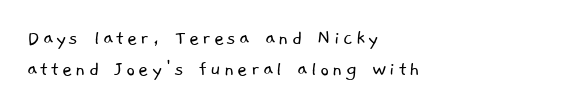
Stem width sits at or under what a default text font uses. This rendering features lettering with no underline. Layout note: lines flush left. Leading matches the norm, producing a regular column.
